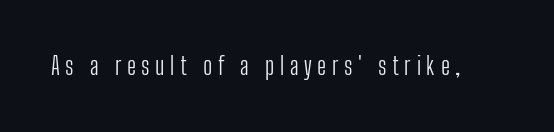
Q: Is the text bold? A: No.
Q: Is the text italic (slanted)? A: No, it is upright.
Q: Is the text underlined? A: No.
Q: Is the spacing between letters normal or unusually wide? A: Unusually wide.
